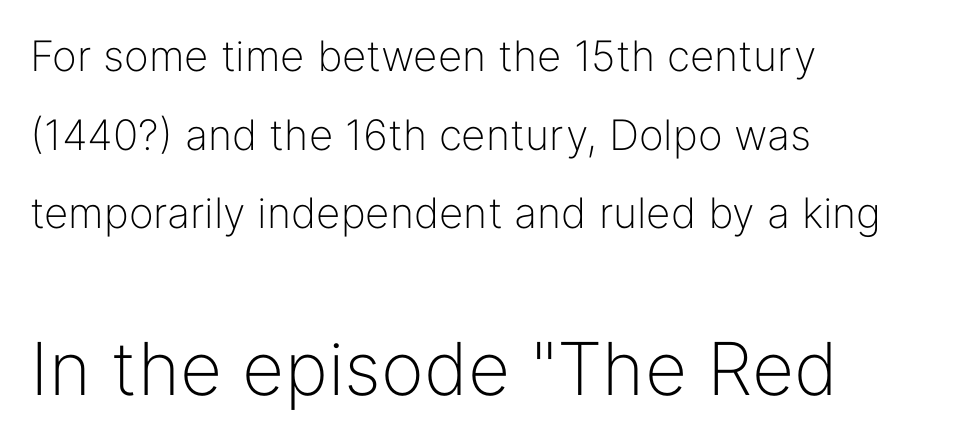
{"serif": "no", "italic": "no", "bold": "no", "weight": "light", "width": "normal", "stroke_contrast": "low", "x_height": "medium", "monospaced": "no", "underline": "no", "align": "left", "line_spacing_ratio": 1.87, "letter_spacing": "normal", "letter_spacing_em": 0.0, "larger_block": "second", "size_ratio": 1.74, "glyph_px": 73}
